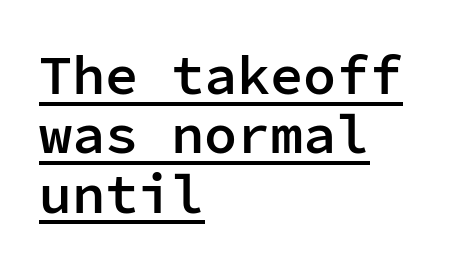
The image shows 55 px semibold sans-serif type, upright, monospaced; set left-aligned, tight line spacing (1.08x), normal letter spacing, underlined; low stroke contrast and a medium x-height.
